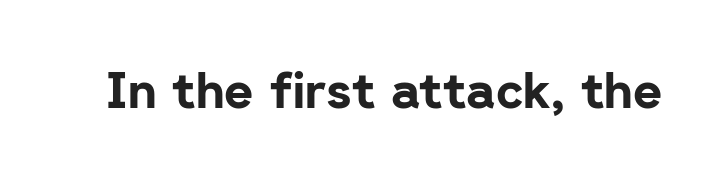
{"serif": "no", "italic": "no", "bold": "yes", "weight": "bold", "width": "normal", "stroke_contrast": "low", "x_height": "medium", "monospaced": "no", "underline": "no", "letter_spacing": "normal", "letter_spacing_em": 0.0, "glyph_px": 50}
